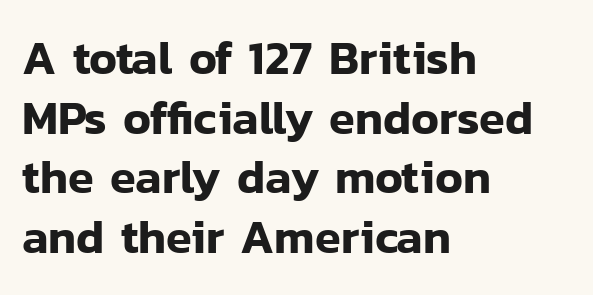
Nope, no serifs anywhere on these letters. If you measured baseline to baseline, you'd find a middling distance. Caption: multi-line text, flush left, ragged right. No italicization has been applied; the sample stays upright. The space directly below the letters is spotless.
